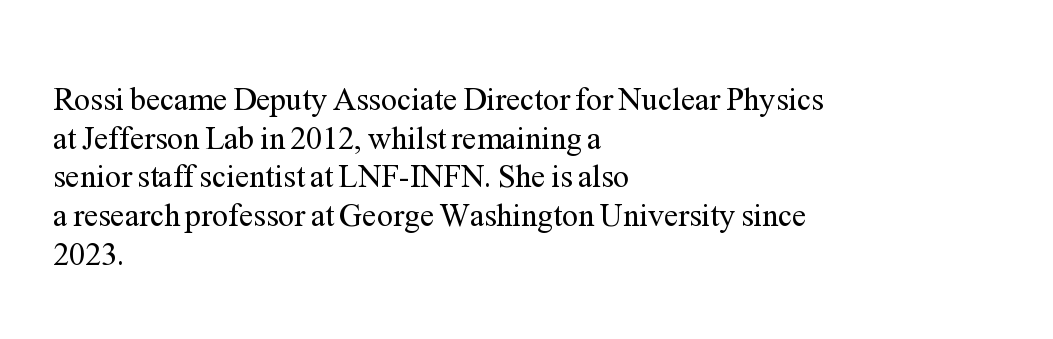
Q: Is the text bold? A: No.
Q: Is the text italic (slanted)? A: No, it is upright.
Q: Is the typeface a serif or a sans-serif typeface? A: Serif.
Q: Is the text underlined? A: No.
Q: How is the paragraph aligned? A: Left-aligned.
Q: Is the spacing between letters normal or unusually wide? A: Normal.
Q: Width (condensed, normal, or wide)? A: Normal.
Q: Stroke contrast? A: Medium.
Q: x-height? A: Medium.
Q: Monospaced? A: No.
